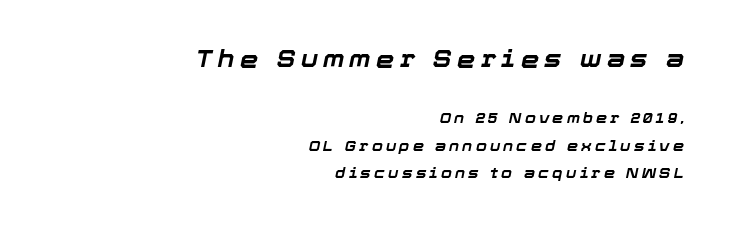
The image shows 23 px bold type, italic (leaning right); set right-aligned, loose line spacing (1.95x), unusually wide letter spacing (+0.23 em), not underlined; the first (top) block is 1.64x larger.
